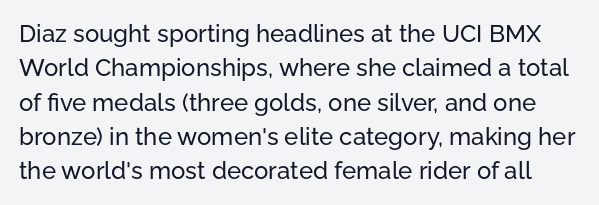
Q: Is the text italic (slanted)? A: No, it is upright.
Q: Is the text underlined? A: No.
Q: Is the spacing between letters normal or unusually wide? A: Normal.
Q: Is the spacing between lines tight, normal or loose? A: Normal.
